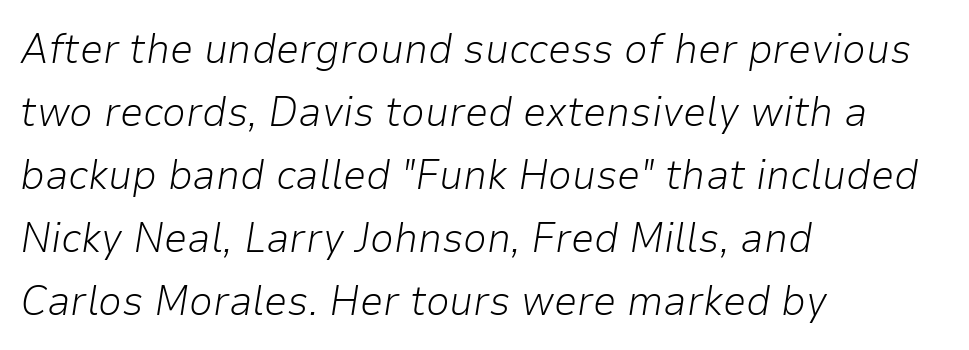
The image shows 42 px light type, italic (leaning right); set left-aligned, normal line spacing (1.5x), normal letter spacing, not underlined; low stroke contrast and a medium x-height.
